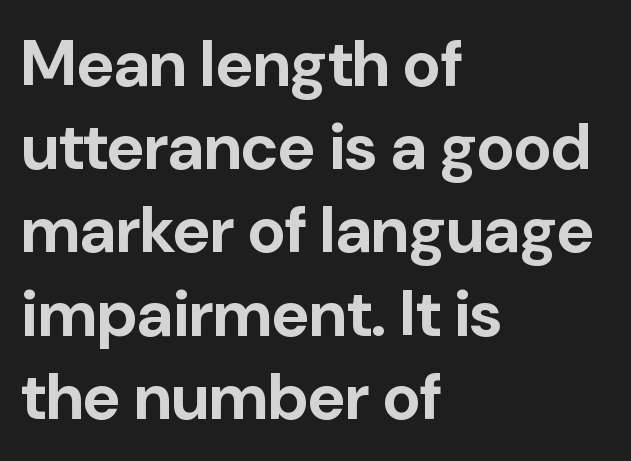
Quick note: underline off. Students, observe: this is what conventionally led text looks like. This sample uses an upright cut, with every glyph sitting square on the baseline. Is this a fixed-width face? No — the glyphs have proportional, varying widths.
